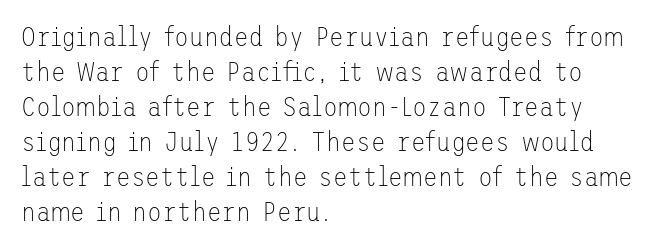
The image shows 27 px text type, upright; set left-aligned, normal line spacing (1.3x), normal letter spacing, not underlined.
